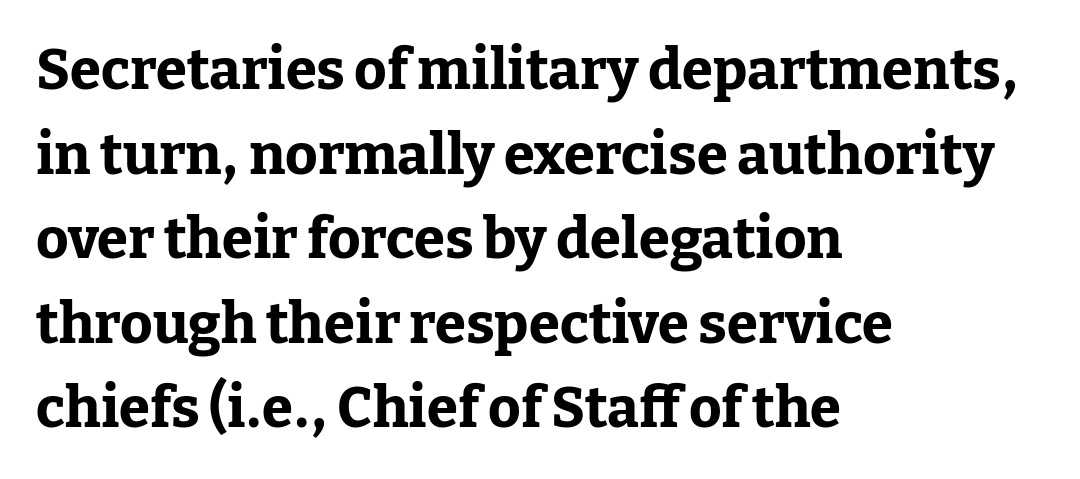
Thick stems and heavy bowls — unmistakably bold. Look at the tracking — it's just the regular setting, nothing added. Beneath every word, the page is bare. Left-aligned paragraph, ragged on the right. Nope, not italic — everything's standing straight.
